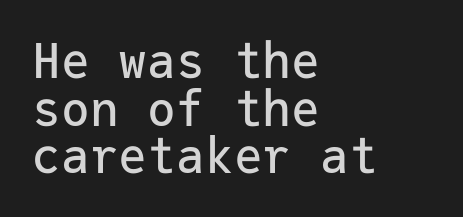
The image shows 48 px sans-serif type, upright, monospaced; set left-aligned, tight line spacing (0.99x), normal letter spacing, not underlined; low stroke contrast and a medium x-height.
